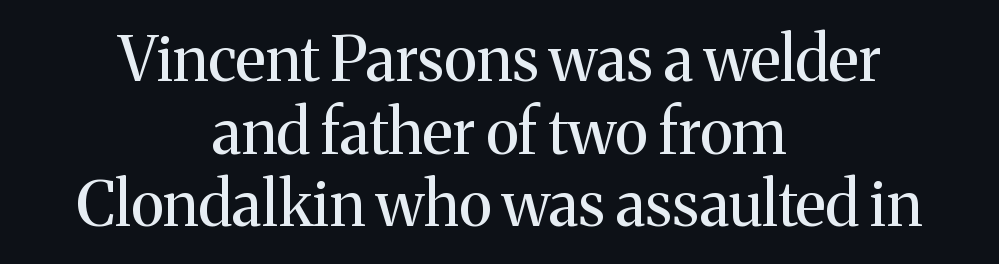
Think of a printed novel: that variable character pitch is what you see here. The space directly below the letters is spotless. Horizontally, the lines are justified to the midpoint only. The letters stand upright; this is a roman face. The line texture is even and compact thanks to regular tracking.
